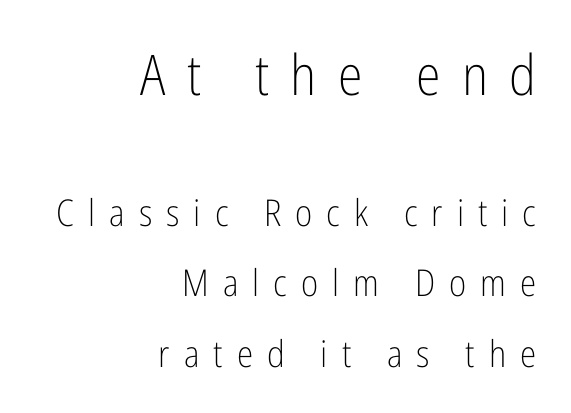
{"serif": "no", "italic": "no", "bold": "no", "weight": "light", "width": "condensed", "stroke_contrast": "low", "x_height": "medium", "monospaced": "no", "underline": "no", "align": "right", "line_spacing": "loose", "line_spacing_ratio": 1.9, "letter_spacing": "wide", "letter_spacing_em": 0.38, "larger_block": "first", "size_ratio": 1.51, "glyph_px": 56}
